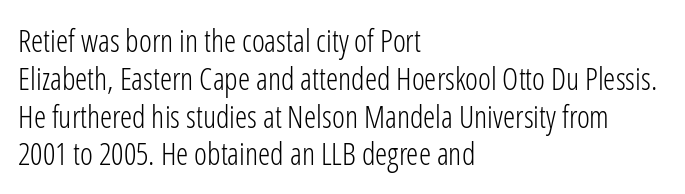
Q: Is the text bold? A: No.
Q: Is the text italic (slanted)? A: No, it is upright.
Q: Is the typeface a serif or a sans-serif typeface? A: Sans-serif.
Q: Is the text underlined? A: No.
Q: How is the paragraph aligned? A: Left-aligned.
Q: Is the spacing between letters normal or unusually wide? A: Normal.
Q: Width (condensed, normal, or wide)? A: Condensed.
Q: Stroke contrast? A: Low.
Q: x-height? A: Medium.
Q: Monospaced? A: No.
